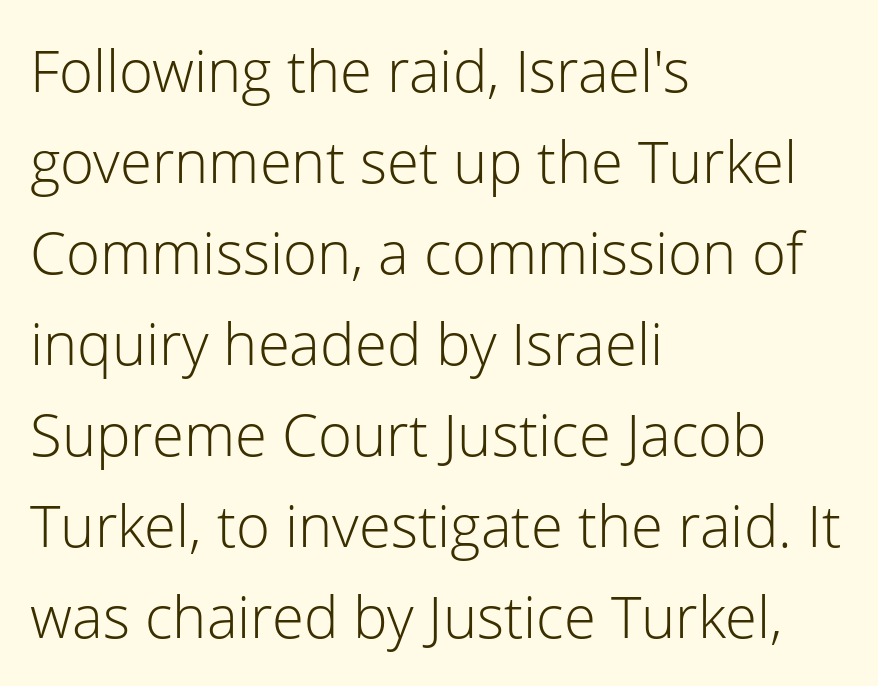
The image shows 58 px light sans-serif type, upright; set left-aligned, normal line spacing (1.57x), normal letter spacing, not underlined; low stroke contrast and a medium x-height.
